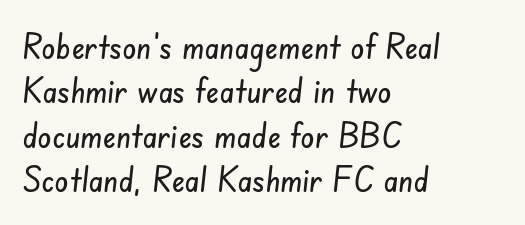
Q: Is the typeface a serif or a sans-serif typeface? A: Sans-serif.
Q: Is the text underlined? A: No.
Q: How is the paragraph aligned? A: Left-aligned.
Q: Is the spacing between letters normal or unusually wide? A: Normal.
Q: Is the spacing between lines tight, normal or loose? A: Normal.
Q: Width (condensed, normal, or wide)? A: Condensed.
Q: Stroke contrast? A: Low.
Q: x-height? A: Small.
Q: Monospaced? A: No.
